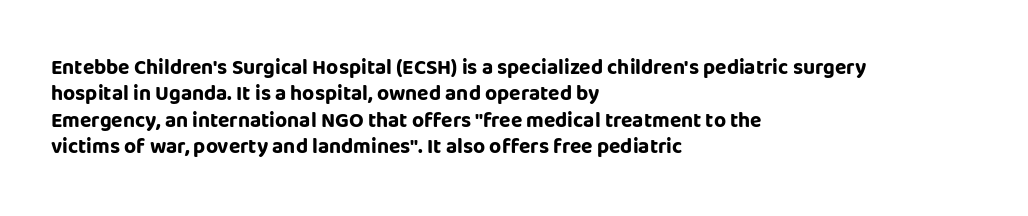
{"italic": "no", "bold": "yes", "underline": "no", "align": "left", "line_spacing": "normal", "line_spacing_ratio": 1.26, "letter_spacing": "normal", "letter_spacing_em": 0.0, "glyph_px": 21}
